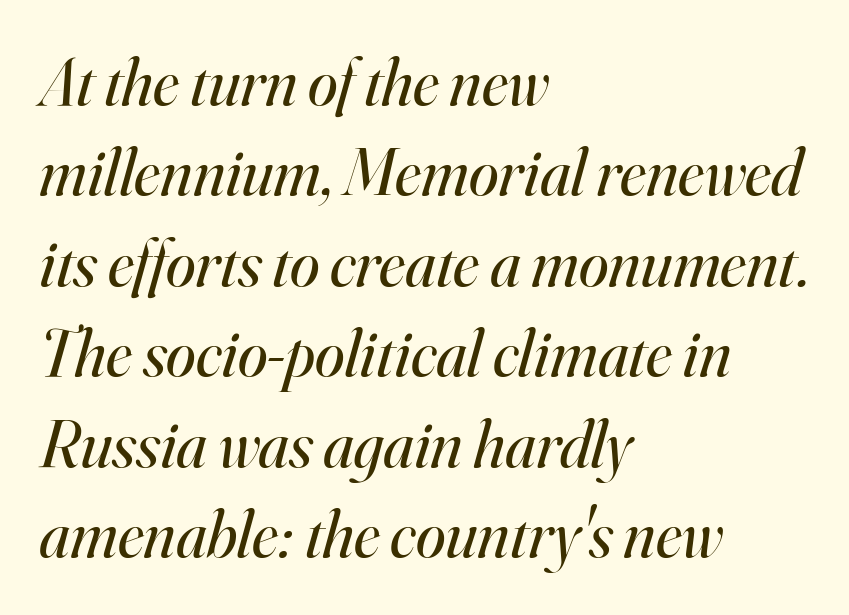
The image shows 67 px regular-weight serif type, italic (leaning right); set left-aligned, normal line spacing (1.35x), normal letter spacing, not underlined; high stroke contrast and a small x-height.
